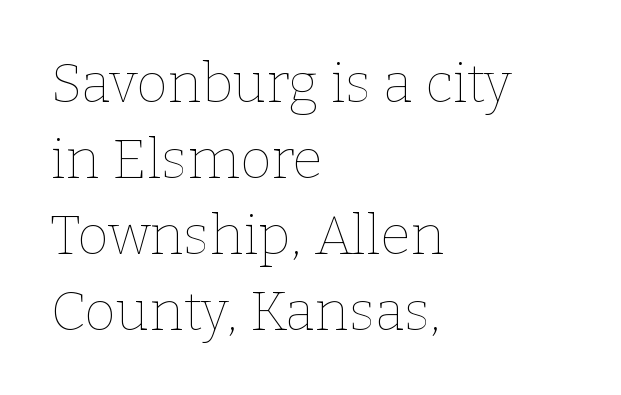
{"italic": "no", "bold": "no", "weight": "thin", "width": "normal", "stroke_contrast": "low", "x_height": "medium", "monospaced": "no", "underline": "no", "align": "left", "line_spacing": "normal", "line_spacing_ratio": 1.38, "letter_spacing": "normal", "letter_spacing_em": 0.0, "glyph_px": 55}
